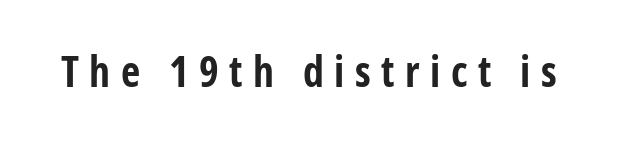
The image shows 42 px bold, condensed sans-serif type, upright; set unusually wide letter spacing (+0.25 em), not underlined; low stroke contrast and a medium x-height.
